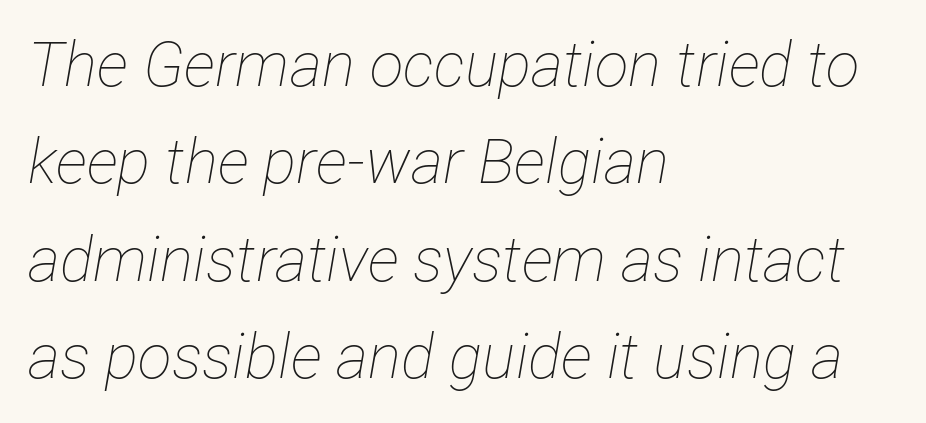
The image shows 62 px thin, condensed type, italic (leaning right); set left-aligned, normal line spacing (1.57x), normal letter spacing, not underlined; low stroke contrast and a medium x-height.
